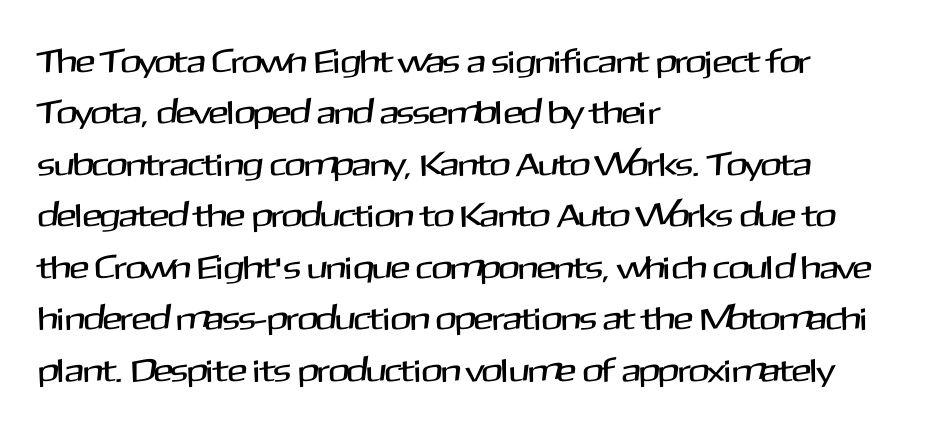
You can tell from the bare stems that sans-serif type was used. The typesetter chose a ragged-right arrangement here. A typesetter would call this proportional, since set widths differ per character. The gaps between neighbouring characters are ordinary and unremarkable.
